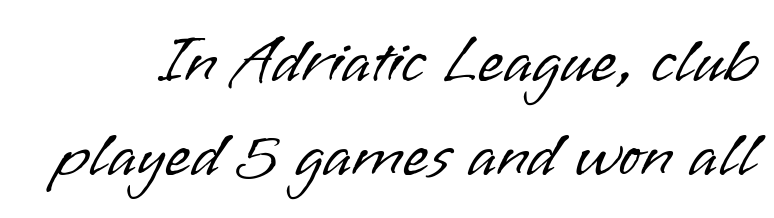
The image shows 67 px light sans-serif type; set normal line spacing (1.4x), normal letter spacing, not underlined; low stroke contrast and a small x-height.
